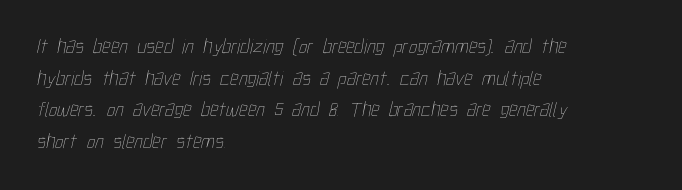
Q: Is the text bold? A: No.
Q: Is the text underlined? A: No.
Q: How is the paragraph aligned? A: Left-aligned.
Q: Is the spacing between letters normal or unusually wide? A: Normal.
Q: Is the spacing between lines tight, normal or loose? A: Normal.
